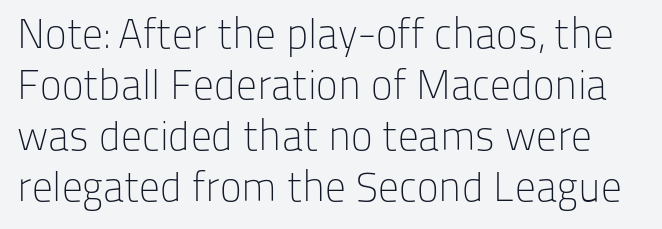
Q: Is the text bold? A: No.
Q: Is the text italic (slanted)? A: No, it is upright.
Q: Is the typeface a serif or a sans-serif typeface? A: Sans-serif.
Q: Is the text underlined? A: No.
Q: Is the spacing between letters normal or unusually wide? A: Normal.
Q: Width (condensed, normal, or wide)? A: Normal.
Q: Stroke contrast? A: Low.
Q: x-height? A: Medium.
Q: Monospaced? A: No.
